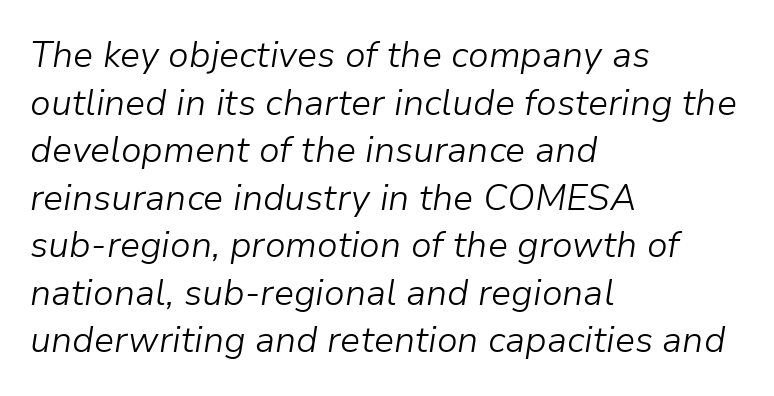
Weight: in the light-to-regular range. Emphasis-style slanted type is in use. This sample has the flowing, uneven cadence of proportional lettering. Letters rest on an invisible, unmarked baseline. Regular leading.
